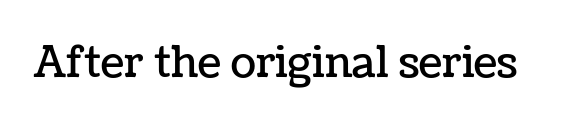
The image shows 42 px text type, upright; set normal letter spacing, not underlined; low stroke contrast and a medium x-height.
